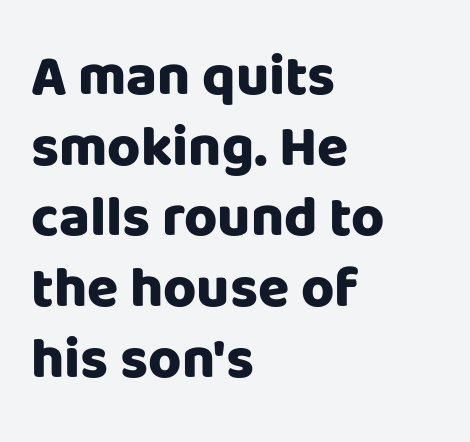
{"serif": "no", "italic": "no", "bold": "yes", "weight": "heavy", "width": "normal", "stroke_contrast": "low", "x_height": "large", "monospaced": "no", "underline": "no", "align": "left", "line_spacing_ratio": 1.24, "letter_spacing": "normal", "letter_spacing_em": 0.0, "glyph_px": 57}
